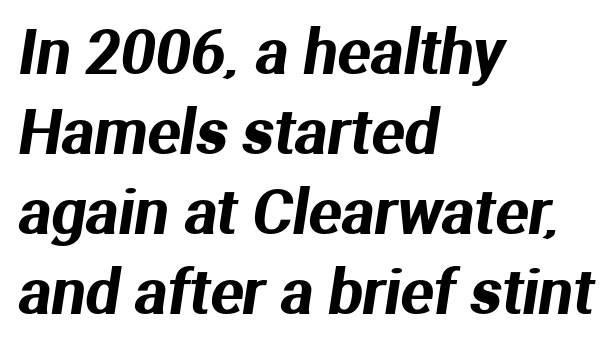
Q: Is the typeface a serif or a sans-serif typeface? A: Sans-serif.
Q: Is the text underlined? A: No.
Q: How is the paragraph aligned? A: Left-aligned.
Q: Is the spacing between letters normal or unusually wide? A: Normal.
Q: Is the spacing between lines tight, normal or loose? A: Normal.
Q: Width (condensed, normal, or wide)? A: Normal.
Q: Stroke contrast? A: Medium.
Q: x-height? A: Medium.
Q: Monospaced? A: No.
